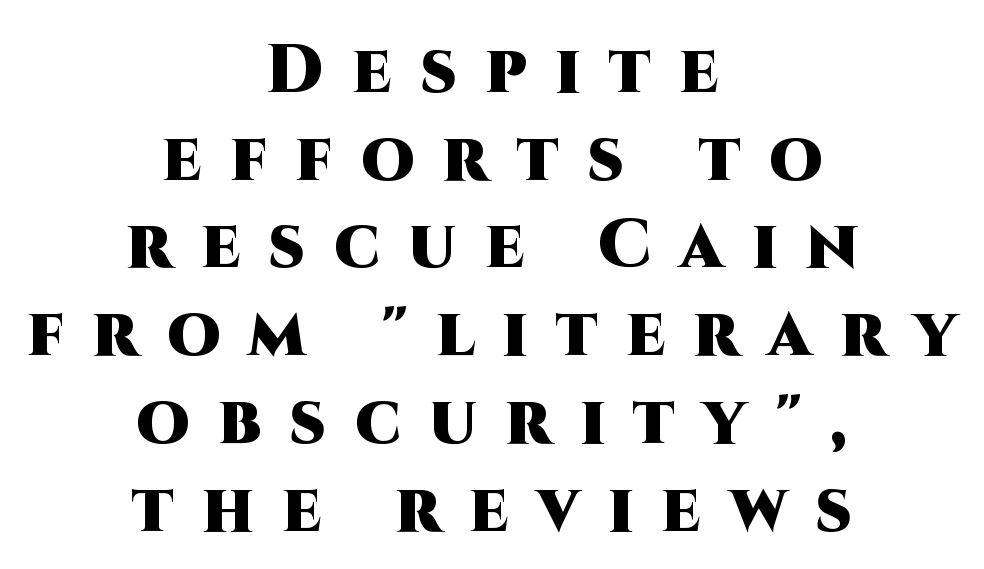
{"serif": "no", "italic": "no", "bold": "yes", "weight": "heavy", "width": "normal", "stroke_contrast": "high", "x_height": "large", "monospaced": "no", "underline": "no", "align": "center", "line_spacing": "normal", "line_spacing_ratio": 1.29, "letter_spacing": "wide", "letter_spacing_em": 0.42, "glyph_px": 68}
